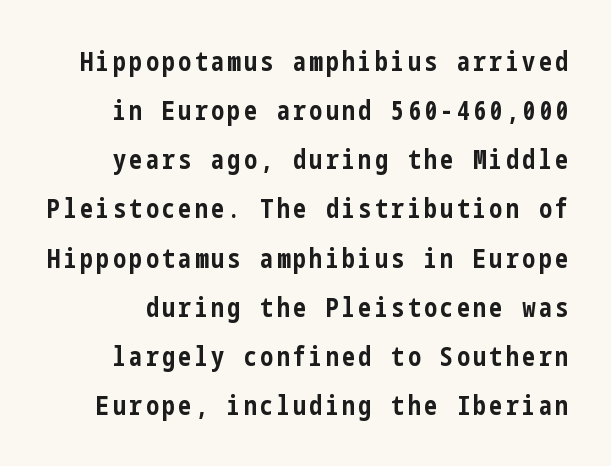
On the weight axis this lands at bold, roughly 700. The baseline area is clear. Ascenders rise straight up at ninety degrees.
